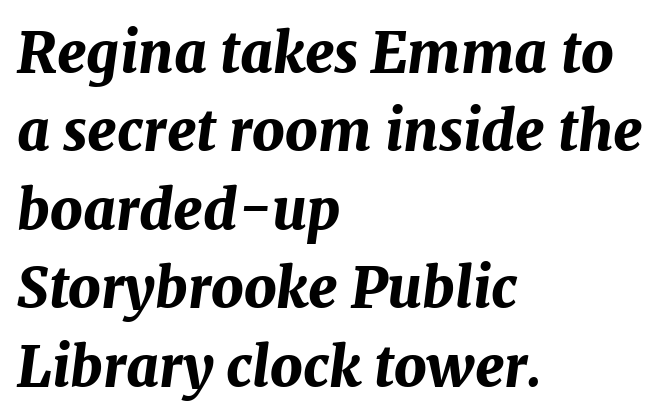
{"italic": "yes", "lean": "right", "slant_degrees": 7, "bold": "yes", "weight": "bold", "width": "normal", "stroke_contrast": "medium", "x_height": "medium", "monospaced": "no", "underline": "no", "align": "left", "line_spacing": "normal", "line_spacing_ratio": 1.4, "letter_spacing": "normal", "letter_spacing_em": 0.0, "glyph_px": 56}
